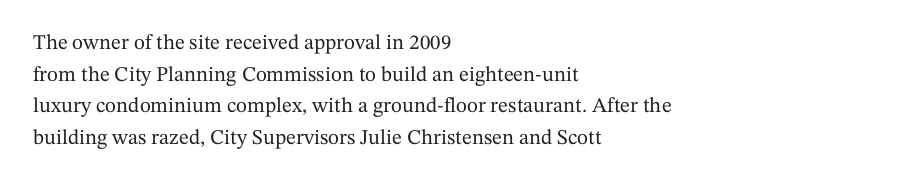
The image shows 21 px text type, upright; set left-aligned, normal line spacing (1.51x), normal letter spacing, not underlined.
